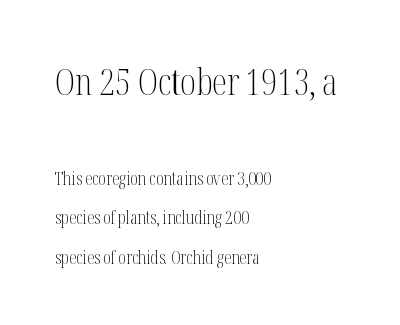
{"serif": "yes", "italic": "no", "bold": "no", "weight": "light", "width": "condensed", "stroke_contrast": "medium", "x_height": "medium", "monospaced": "no", "underline": "no", "align": "left", "line_spacing": "loose", "line_spacing_ratio": 2.18, "letter_spacing": "normal", "letter_spacing_em": 0.0, "larger_block": "first", "size_ratio": 2.06, "glyph_px": 37}
